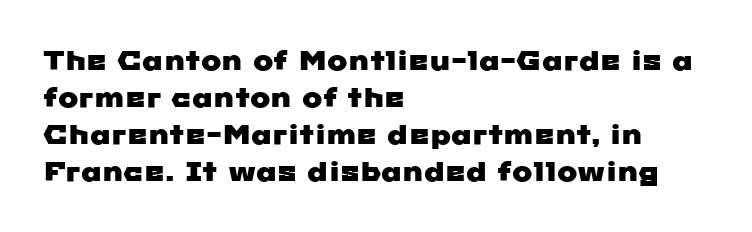
The image shows 27 px text type; set left-aligned, normal line spacing (1.37x), normal letter spacing, not underlined.
